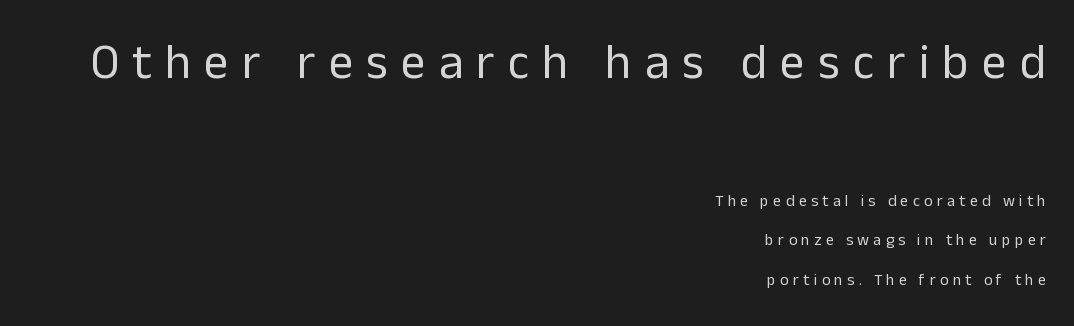
Caption: multi-line text, flush right, ragged left. Airy leading. The specimen reads as upright at a glance. The initial chunk of copy outweighs the following chunk in type size. Is the letter spacing exaggerated? Yes — the characters are pushed far apart. Descenders are the only things crossing below the line.
